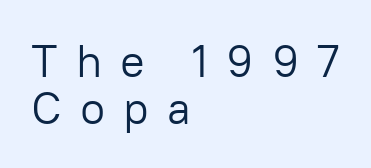
The baseline area is clear. No letter is thick-stroked: the sample isn't bold. Short and long lines alike share a common starting point at left. Display-style spreading of the glyphs; the letterfit is very open.
